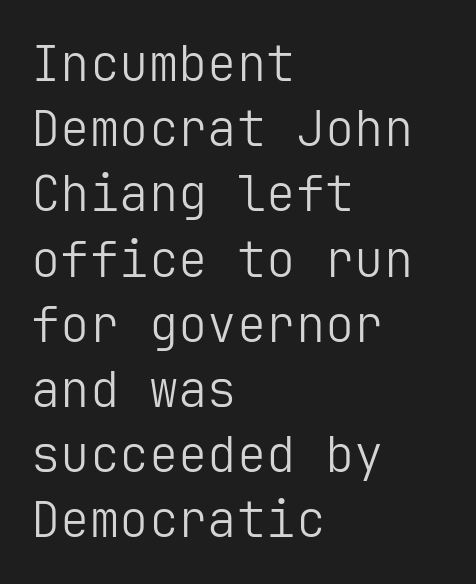
The image shows 49 px light sans-serif type, upright; set left-aligned, normal line spacing (1.33x), normal letter spacing, not underlined; low stroke contrast and a medium x-height.
